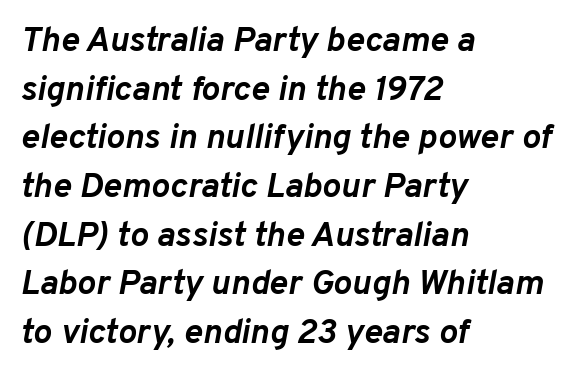
{"italic": "yes", "lean": "right", "slant_degrees": 10, "bold": "yes", "weight": "semibold", "width": "normal", "stroke_contrast": "low", "x_height": "medium", "monospaced": "no", "underline": "no", "align": "left", "line_spacing": "normal", "line_spacing_ratio": 1.39, "letter_spacing": "normal", "letter_spacing_em": 0.0, "glyph_px": 35}
